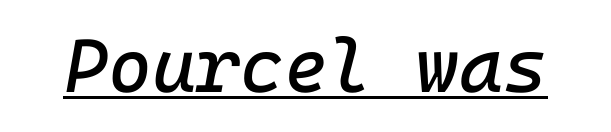
Characters follow at the spacing the type designer built in. The glyphs are accompanied by a horizontal stroke just below them. The face used here has a pronounced slope to its letters.
